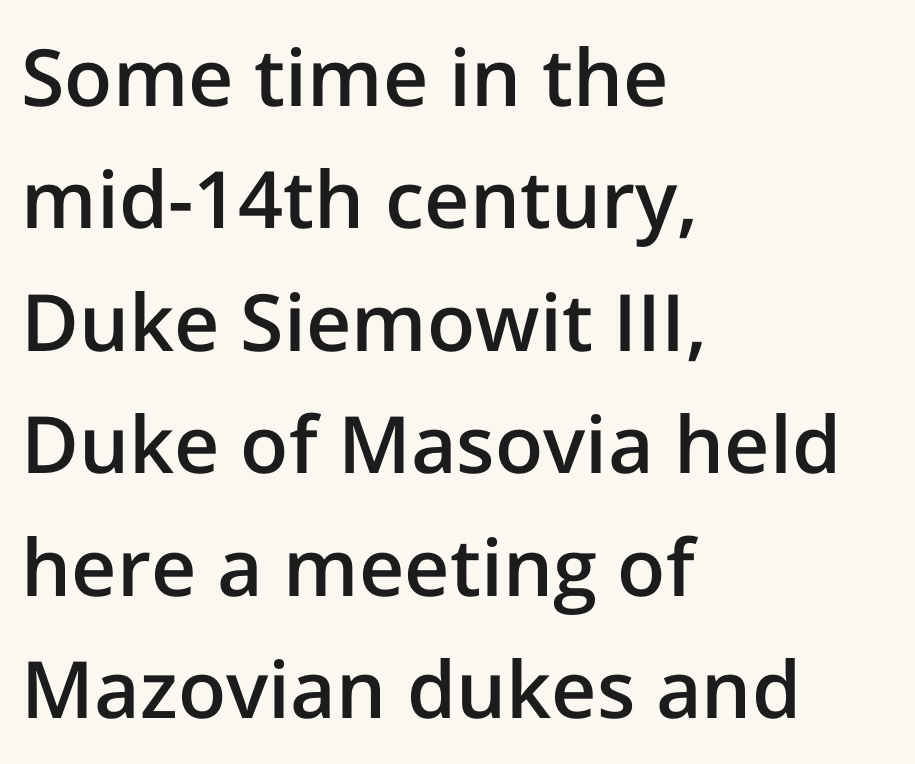
The image shows 79 px semibold sans-serif type, upright; set left-aligned, normal line spacing (1.55x), normal letter spacing, not underlined; low stroke contrast and a medium x-height.
